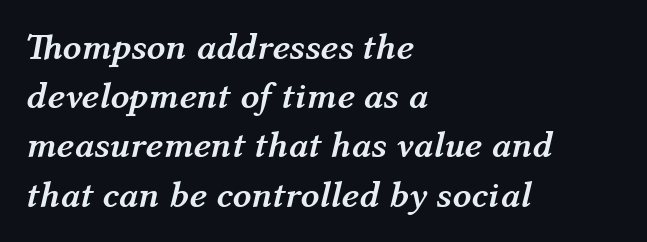
Q: Is the text bold? A: Yes.
Q: Is the text italic (slanted)? A: Yes, it leans right by about 12 degrees.
Q: Is the text underlined? A: No.
Q: How is the paragraph aligned? A: Left-aligned.
Q: Is the spacing between letters normal or unusually wide? A: Normal.
Q: Is the spacing between lines tight, normal or loose? A: Normal.
Q: Width (condensed, normal, or wide)? A: Normal.
Q: Stroke contrast? A: Medium.
Q: x-height? A: Medium.
Q: Monospaced? A: No.
